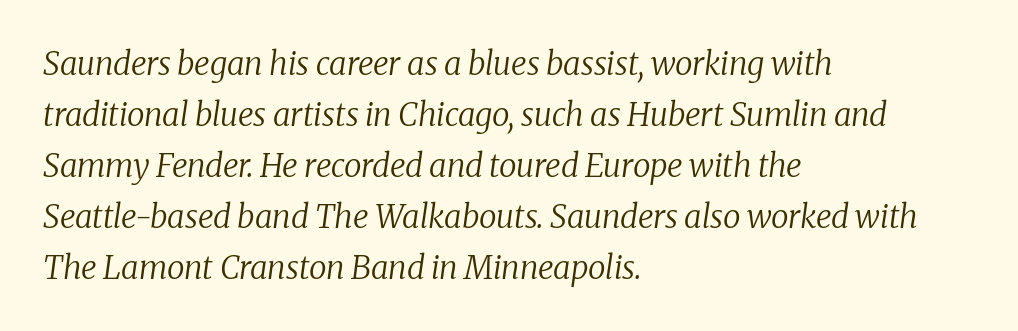
Students, observe: this is what conventionally led text looks like. Line starts are locked; line ends wander. The type family on display is of the serif kind. On a weight scale, this lands at 450 or below.
